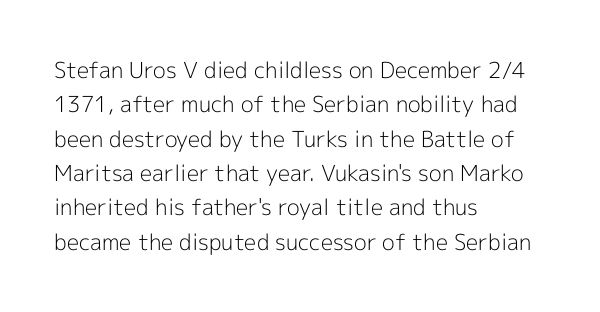
Q: Is the text bold? A: No.
Q: Is the text italic (slanted)? A: No, it is upright.
Q: Is the text underlined? A: No.
Q: How is the paragraph aligned? A: Left-aligned.
Q: Is the spacing between letters normal or unusually wide? A: Normal.
Q: Is the spacing between lines tight, normal or loose? A: Normal.
